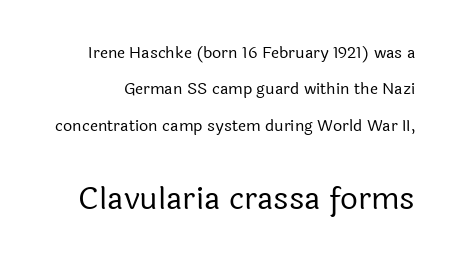
{"serif": "no", "italic": "no", "bold": "no", "weight": "regular", "width": "normal", "x_height": "medium", "monospaced": "no", "underline": "no", "line_spacing": "loose", "line_spacing_ratio": 2.28, "letter_spacing": "normal", "letter_spacing_em": 0.0, "larger_block": "second", "size_ratio": 1.94, "glyph_px": 31}
